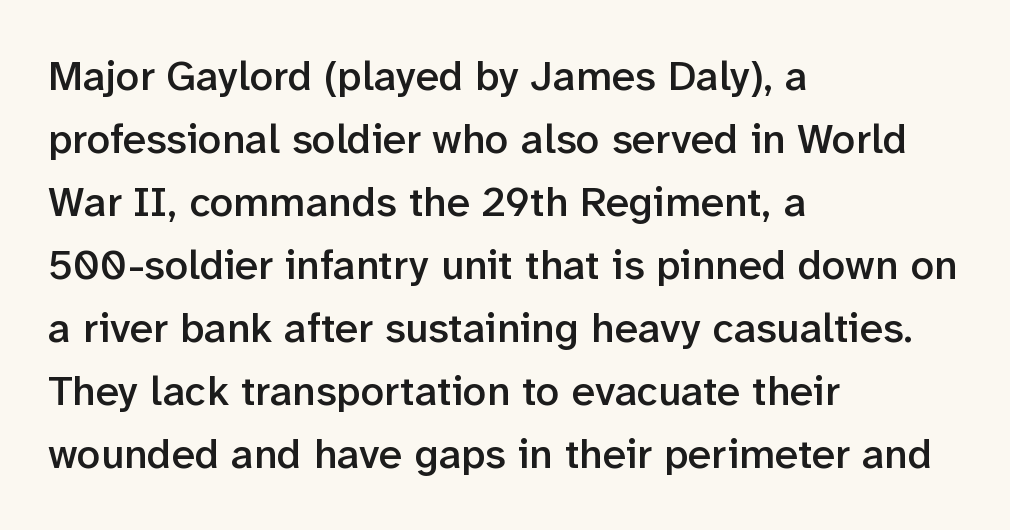
Q: Is the text bold? A: Semi-bold.
Q: Is the text italic (slanted)? A: No, it is upright.
Q: Is the typeface a serif or a sans-serif typeface? A: Sans-serif.
Q: Is the text underlined? A: No.
Q: How is the paragraph aligned? A: Left-aligned.
Q: Is the spacing between letters normal or unusually wide? A: Normal.
Q: Is the spacing between lines tight, normal or loose? A: Normal.
Q: Width (condensed, normal, or wide)? A: Normal.
Q: Stroke contrast? A: Low.
Q: x-height? A: Medium.
Q: Monospaced? A: No.
